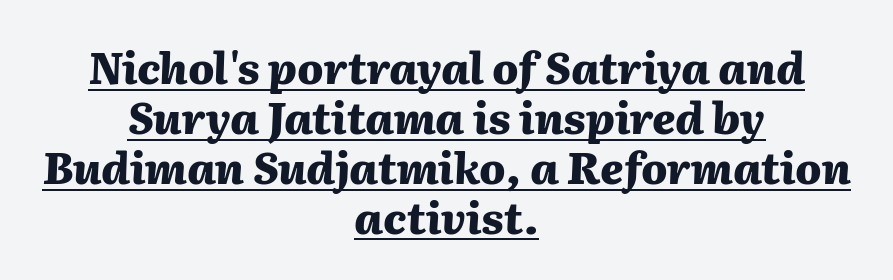
{"italic": "yes", "lean": "right", "slant_degrees": 2, "bold": "yes", "weight": "heavy", "width": "normal", "stroke_contrast": "medium", "x_height": "medium", "monospaced": "no", "underline": "yes", "align": "center", "line_spacing_ratio": 1.16, "letter_spacing": "normal", "letter_spacing_em": 0.0, "glyph_px": 43}
